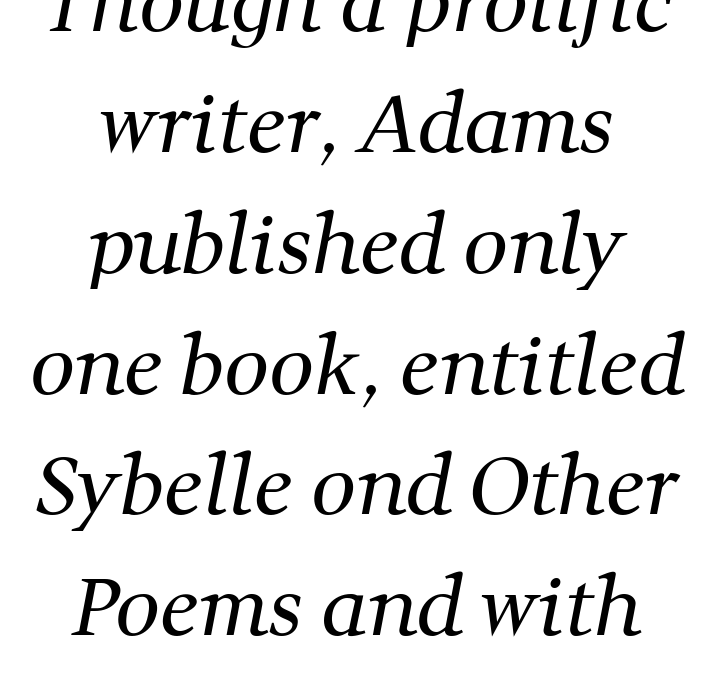
{"serif": "yes", "bold": "no", "weight": "regular", "width": "normal", "stroke_contrast": "medium", "x_height": "medium", "monospaced": "no", "underline": "no", "align": "center", "line_spacing": "normal", "line_spacing_ratio": 1.53, "letter_spacing": "normal", "letter_spacing_em": 0.0, "glyph_px": 79}
